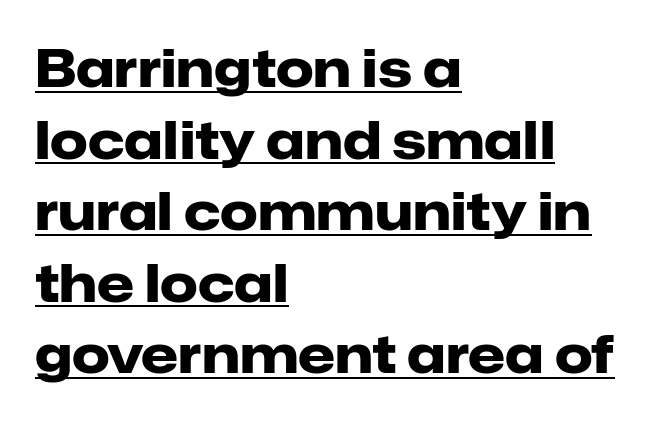
The image shows 53 px heavy sans-serif type, upright; set left-aligned, normal line spacing (1.35x), normal letter spacing, underlined; low stroke contrast and a medium x-height.
